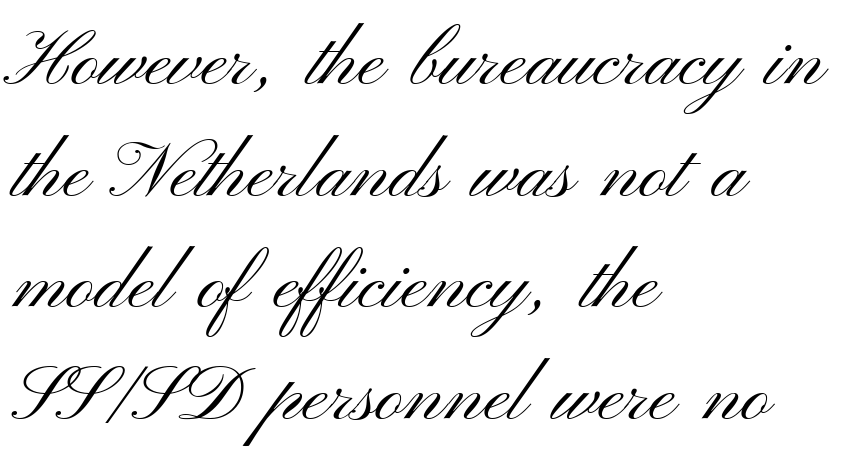
Q: Is the text bold? A: No.
Q: Is the text italic (slanted)? A: Yes.
Q: Is the typeface a serif or a sans-serif typeface? A: Sans-serif.
Q: Is the text underlined? A: No.
Q: How is the paragraph aligned? A: Left-aligned.
Q: Is the spacing between letters normal or unusually wide? A: Normal.
Q: Is the spacing between lines tight, normal or loose? A: Normal.
Q: Width (condensed, normal, or wide)? A: Wide.
Q: Stroke contrast? A: Medium.
Q: x-height? A: Small.
Q: Monospaced? A: No.
